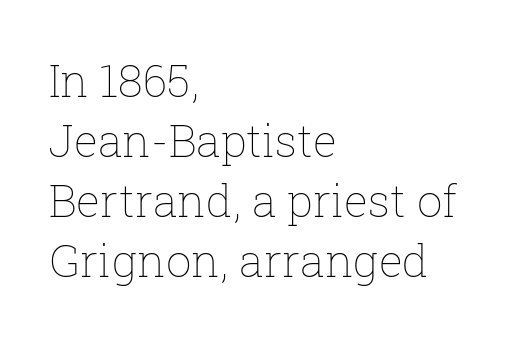
The image shows 45 px thin type, upright; set left-aligned, normal line spacing (1.33x), normal letter spacing, not underlined; low stroke contrast and a medium x-height.
